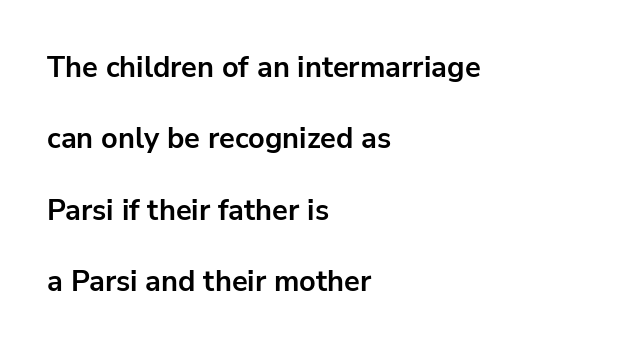
{"serif": "no", "italic": "no", "bold": "yes", "weight": "bold", "width": "normal", "stroke_contrast": "low", "x_height": "medium", "monospaced": "no", "underline": "no", "align": "left", "line_spacing": "loose", "line_spacing_ratio": 2.46, "letter_spacing": "normal", "letter_spacing_em": 0.0, "glyph_px": 29}
